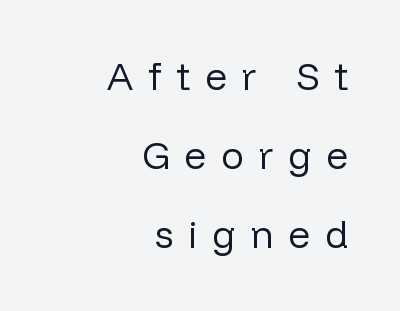
Q: Is the text bold? A: No.
Q: Is the text italic (slanted)? A: No, it is upright.
Q: Is the typeface a serif or a sans-serif typeface? A: Sans-serif.
Q: Is the text underlined? A: No.
Q: How is the paragraph aligned? A: Right-aligned.
Q: Is the spacing between letters normal or unusually wide? A: Unusually wide.
Q: Is the spacing between lines tight, normal or loose? A: Loose.
Q: Width (condensed, normal, or wide)? A: Normal.
Q: Stroke contrast? A: Low.
Q: x-height? A: Medium.
Q: Monospaced? A: No.
